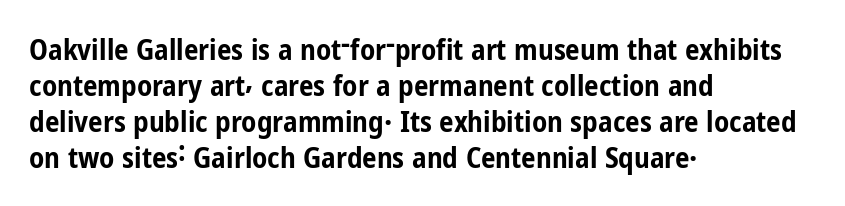
The passage shown is typeset with a sans-serif family. You could call the tracking neutral — neither tight nor loose. These lines are rendered in a variable-pitch font. Nope, not italic — everything's standing straight.
